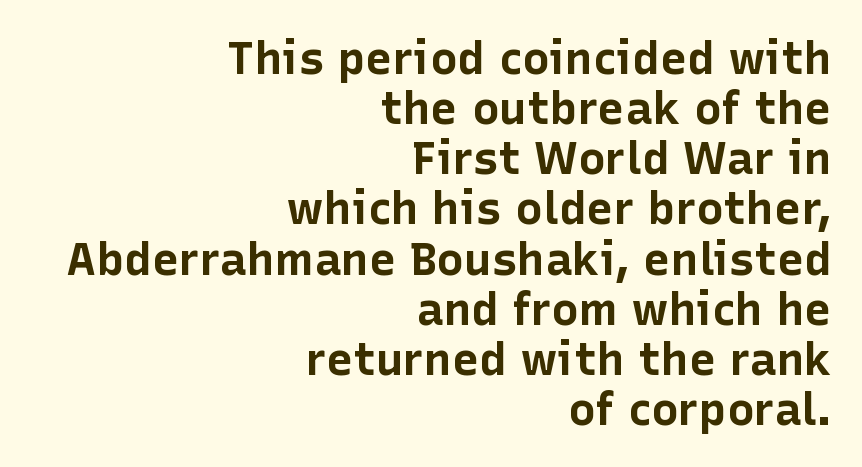
Q: Is the text bold? A: Yes.
Q: Is the text italic (slanted)? A: No, it is upright.
Q: Is the typeface a serif or a sans-serif typeface? A: Sans-serif.
Q: Is the text underlined? A: No.
Q: How is the paragraph aligned? A: Right-aligned.
Q: Is the spacing between letters normal or unusually wide? A: Normal.
Q: Is the spacing between lines tight, normal or loose? A: Tight.
Q: Width (condensed, normal, or wide)? A: Normal.
Q: Stroke contrast? A: Low.
Q: x-height? A: Medium.
Q: Monospaced? A: No.
